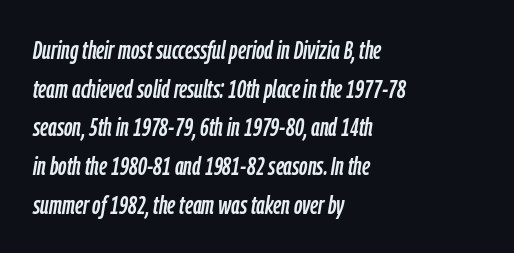
Q: Is the text italic (slanted)? A: Yes, it leans right by about 9 degrees.
Q: Is the text underlined? A: No.
Q: How is the paragraph aligned? A: Left-aligned.
Q: Is the spacing between letters normal or unusually wide? A: Normal.
Q: Is the spacing between lines tight, normal or loose? A: Normal.
